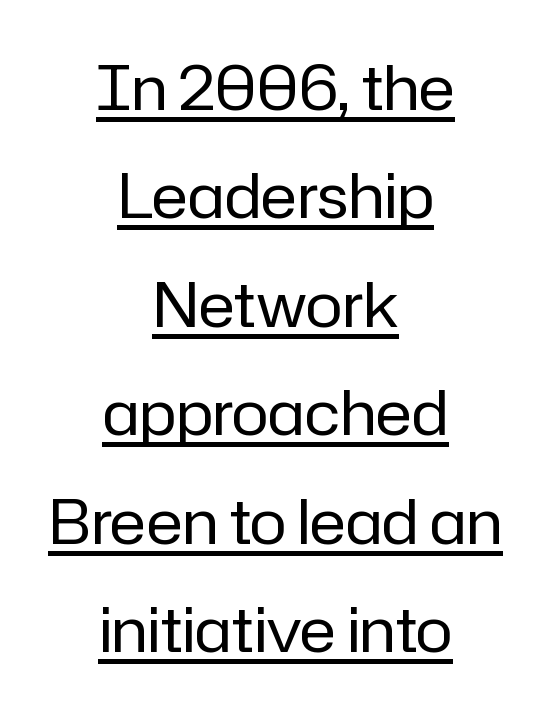
The image shows 62 px regular-weight sans-serif type, upright; set centered, line spacing 1.75x, normal letter spacing, underlined; low stroke contrast and a medium x-height.
